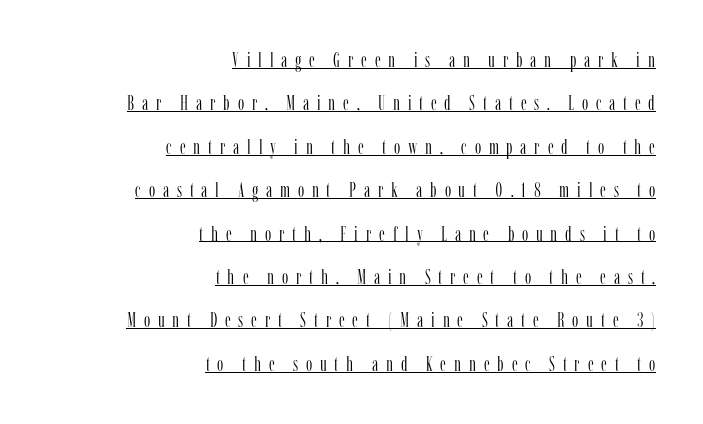
A typesetter would call this heavily tracked-out type. No extra ink here — the face is not bold. Quick note: interline space is abundant. Beneath each row of characters lies a ruled line. Every character sits straight up, as roman type does. The rendering anchors every line to the right-hand side.
